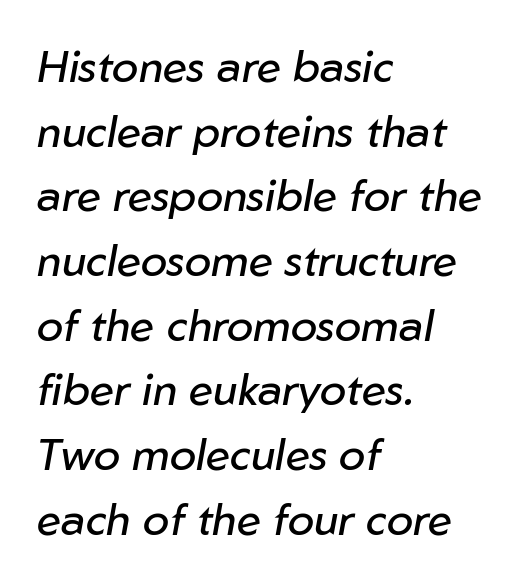
The strokes carry an ordinary text weight at most. Here the designer chose a conventional face with non-uniform glyph widths. This is oblique type, the kind used for emphasis or titles. Each word holds together tightly as a unit, with standard inter-letter gaps. Reading down the column, the eye jumps a familiar distance to each next line. The space directly below the letters is spotless.
